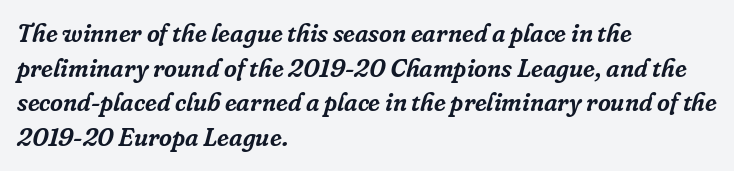
{"italic": "yes", "lean": "right", "slant_degrees": 16, "underline": "no", "align": "left", "line_spacing": "normal", "line_spacing_ratio": 1.39, "letter_spacing": "normal", "letter_spacing_em": 0.0, "glyph_px": 25}
